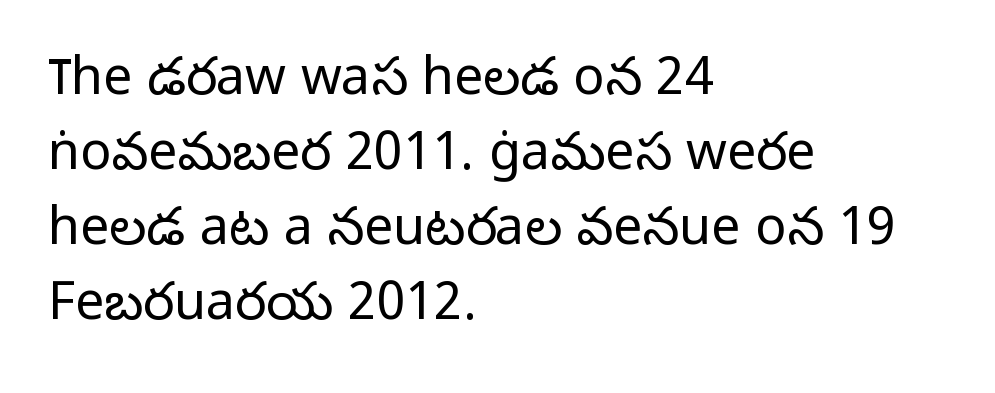
The image shows 52 px light sans-serif type, upright; set left-aligned, normal line spacing (1.44x), normal letter spacing, not underlined; low stroke contrast and a medium x-height.
